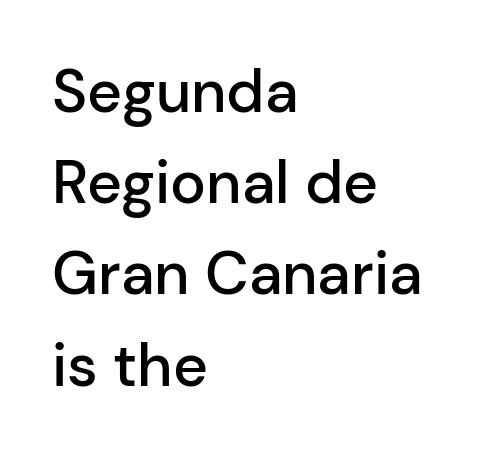
The image shows 60 px semibold sans-serif type, upright; set left-aligned, normal line spacing (1.52x), normal letter spacing, not underlined; low stroke contrast and a medium x-height.
